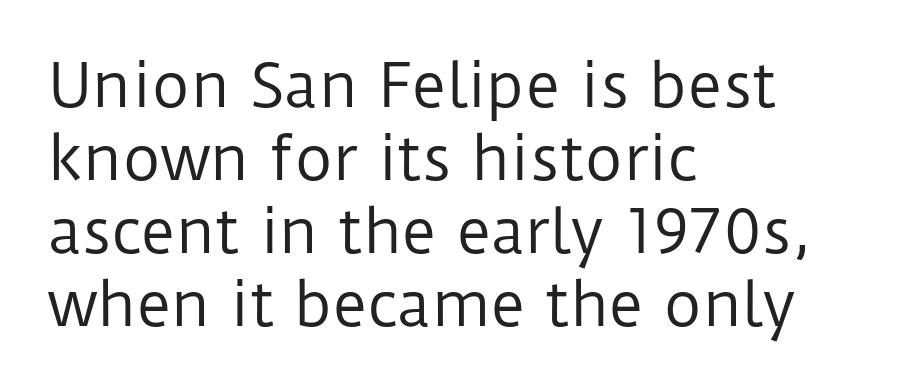
{"serif": "no", "italic": "no", "bold": "no", "weight": "regular", "width": "normal", "stroke_contrast": "low", "x_height": "medium", "monospaced": "no", "underline": "no", "align": "left", "line_spacing_ratio": 1.24, "letter_spacing": "normal", "letter_spacing_em": 0.0, "glyph_px": 59}
